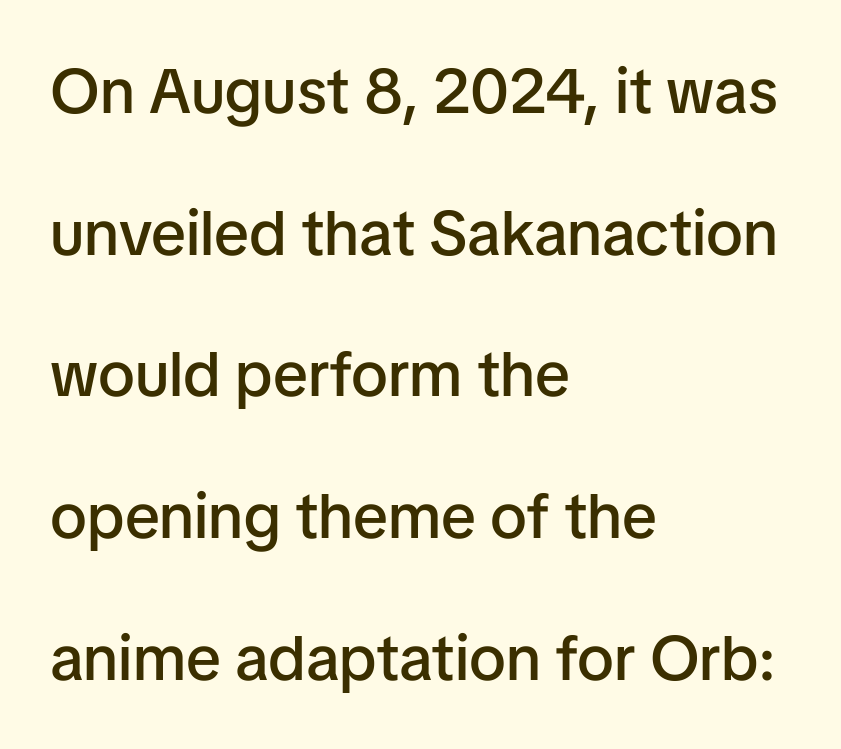
{"serif": "no", "italic": "no", "bold": "semi", "weight": "semibold", "width": "normal", "stroke_contrast": "low", "x_height": "medium", "monospaced": "no", "underline": "no", "align": "left", "line_spacing": "loose", "line_spacing_ratio": 2.25, "letter_spacing": "normal", "letter_spacing_em": 0.0, "glyph_px": 63}
